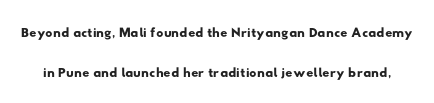
{"underline": "no", "line_spacing": "loose", "line_spacing_ratio": 2.01, "letter_spacing": "normal", "letter_spacing_em": 0.0, "glyph_px": 20}
